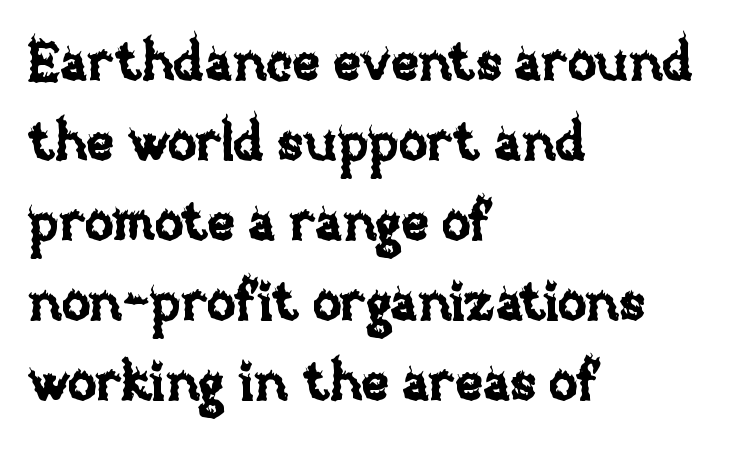
{"italic": "no", "width": "normal", "stroke_contrast": "low", "x_height": "large", "monospaced": "no", "underline": "no", "align": "left", "line_spacing": "normal", "line_spacing_ratio": 1.51, "letter_spacing": "normal", "letter_spacing_em": 0.0, "glyph_px": 53}
